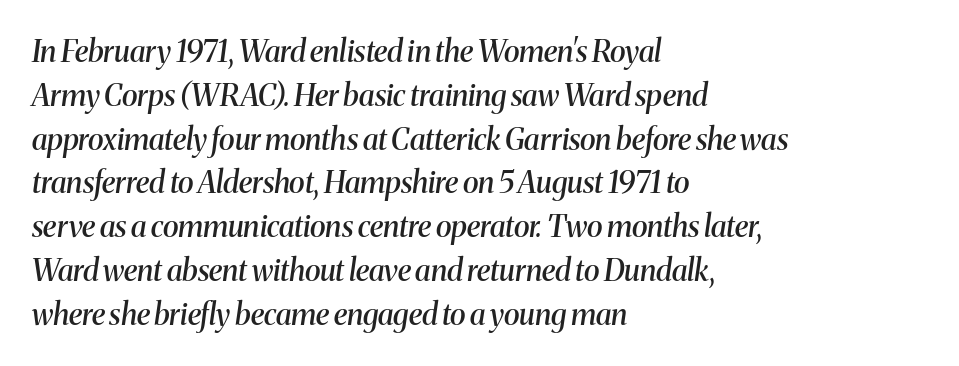
Q: Is the text bold? A: Semi-bold.
Q: Is the text italic (slanted)? A: Yes, it leans right by about 8 degrees.
Q: Is the typeface a serif or a sans-serif typeface? A: Serif.
Q: Is the text underlined? A: No.
Q: How is the paragraph aligned? A: Left-aligned.
Q: Is the spacing between letters normal or unusually wide? A: Normal.
Q: Is the spacing between lines tight, normal or loose? A: Normal.
Q: Width (condensed, normal, or wide)? A: Normal.
Q: Stroke contrast? A: Medium.
Q: x-height? A: Medium.
Q: Monospaced? A: No.
